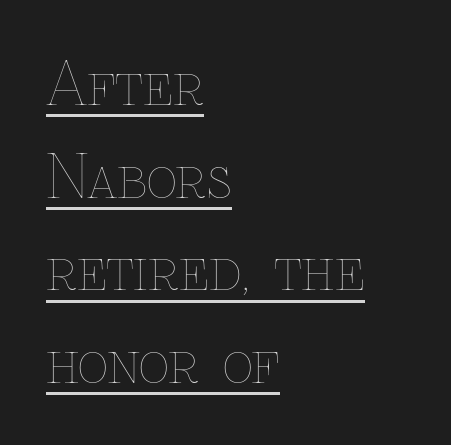
Q: Is the text bold? A: No.
Q: Is the text italic (slanted)? A: No, it is upright.
Q: Is the text underlined? A: Yes.
Q: How is the paragraph aligned? A: Left-aligned.
Q: Is the spacing between letters normal or unusually wide? A: Normal.
Q: Is the spacing between lines tight, normal or loose? A: Normal.
Q: Width (condensed, normal, or wide)? A: Normal.
Q: Stroke contrast? A: Low.
Q: x-height? A: Medium.
Q: Monospaced? A: No.
